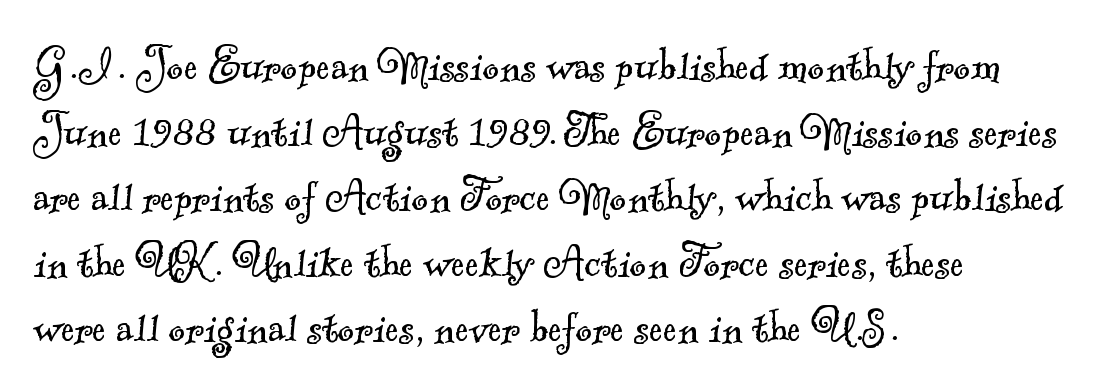
The image shows 52 px light serif type; set left-aligned, normal line spacing (1.26x), normal letter spacing, not underlined; a small x-height.
